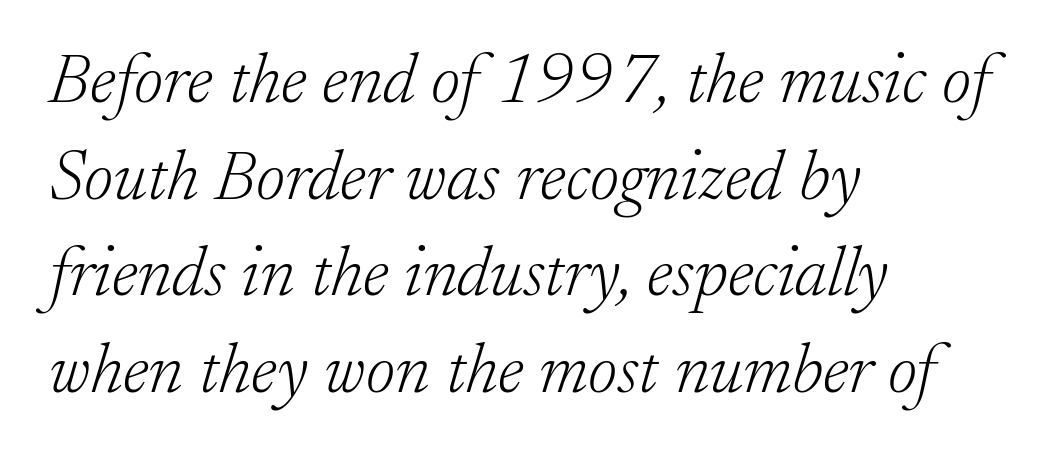
A typesetter would mark this as italic. Default kerning and tracking; the words read as compact shapes. One-word summary of the alignment: left. Is this a fixed-width face? No — the glyphs have proportional, varying widths. What kind of face is this? One with serifs.
